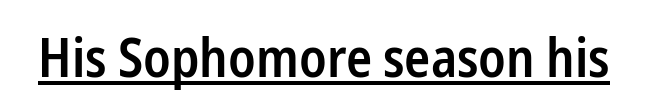
Q: Is the text bold? A: Semi-bold.
Q: Is the text italic (slanted)? A: No, it is upright.
Q: Is the typeface a serif or a sans-serif typeface? A: Sans-serif.
Q: Is the text underlined? A: Yes.
Q: Is the spacing between letters normal or unusually wide? A: Normal.
Q: Width (condensed, normal, or wide)? A: Condensed.
Q: Stroke contrast? A: Low.
Q: x-height? A: Medium.
Q: Monospaced? A: No.
